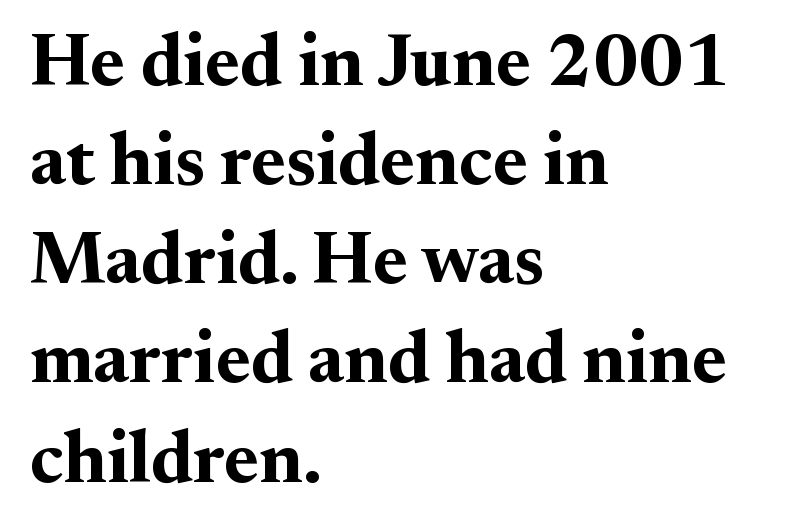
{"serif": "yes", "italic": "no", "bold": "yes", "weight": "bold", "width": "normal", "stroke_contrast": "medium", "x_height": "small", "monospaced": "no", "underline": "no", "align": "left", "line_spacing": "normal", "line_spacing_ratio": 1.34, "letter_spacing": "normal", "letter_spacing_em": 0.0, "glyph_px": 74}
